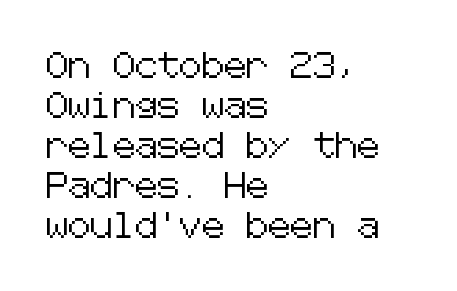
The lines are quadded left. Italic? Not at all — the glyphs are vertical. Interline gaps are of average width in this sample. Each row of text sits above clean, open space. These lines keep a tight, regular rhythm from letter to letter.
